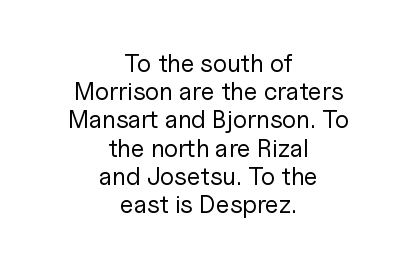
{"italic": "no", "bold": "no", "underline": "no", "align": "center", "line_spacing": "tight", "line_spacing_ratio": 1.13, "letter_spacing": "normal", "letter_spacing_em": 0.0, "glyph_px": 25}
